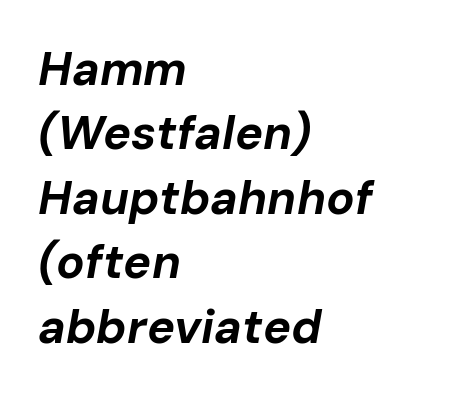
{"italic": "yes", "lean": "right", "slant_degrees": 10, "bold": "yes", "weight": "bold", "width": "normal", "stroke_contrast": "low", "x_height": "medium", "monospaced": "no", "underline": "no", "align": "left", "line_spacing": "normal", "line_spacing_ratio": 1.37, "letter_spacing": "normal", "letter_spacing_em": 0.0, "glyph_px": 47}
